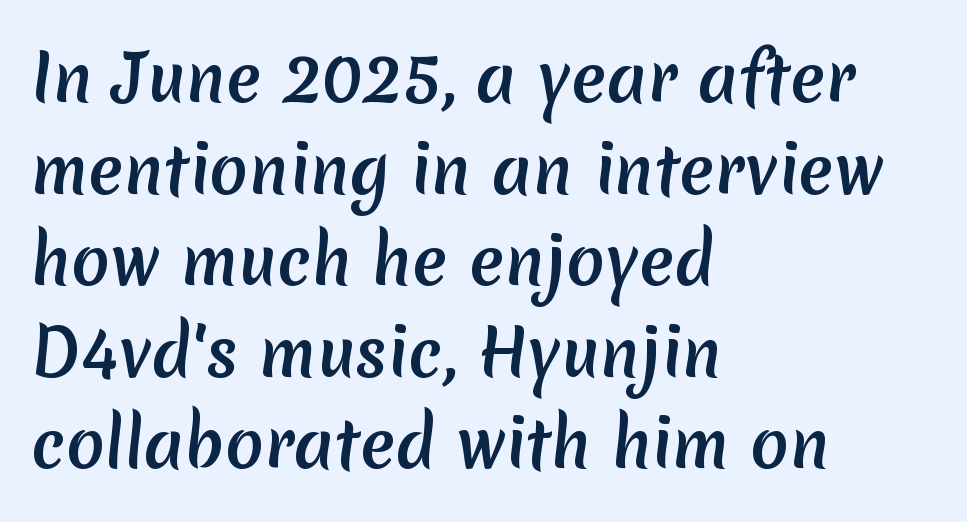
The image shows 64 px sans-serif type; set left-aligned, normal line spacing (1.43x), normal letter spacing, not underlined; medium stroke contrast and a medium x-height.
